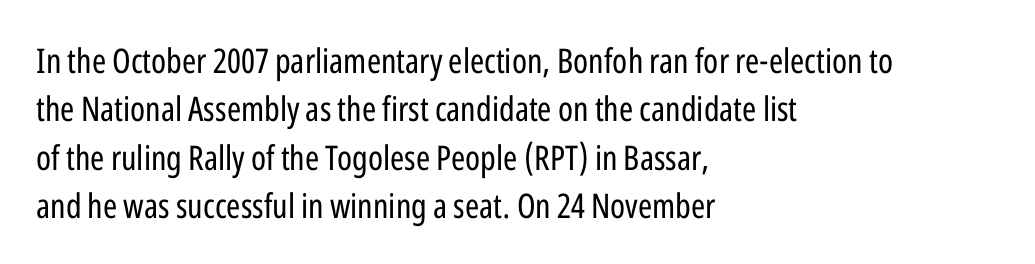
The image shows 34 px regular-weight, condensed sans-serif type, upright; set left-aligned, normal line spacing (1.42x), normal letter spacing, not underlined; low stroke contrast and a medium x-height.
